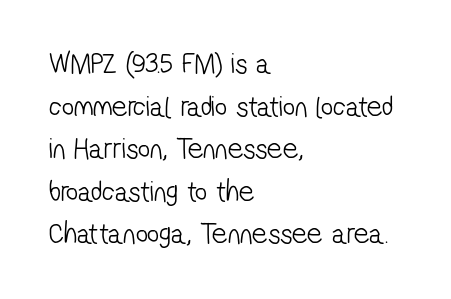
Rule under the text: the space is simply empty. Looks like regular typesetting: each glyph gets only the width it needs. Compared with typical body copy, the letter spacing here is the same. Ink coverage per letter is moderate at most. Typographically, this falls in the sans-serif category.
